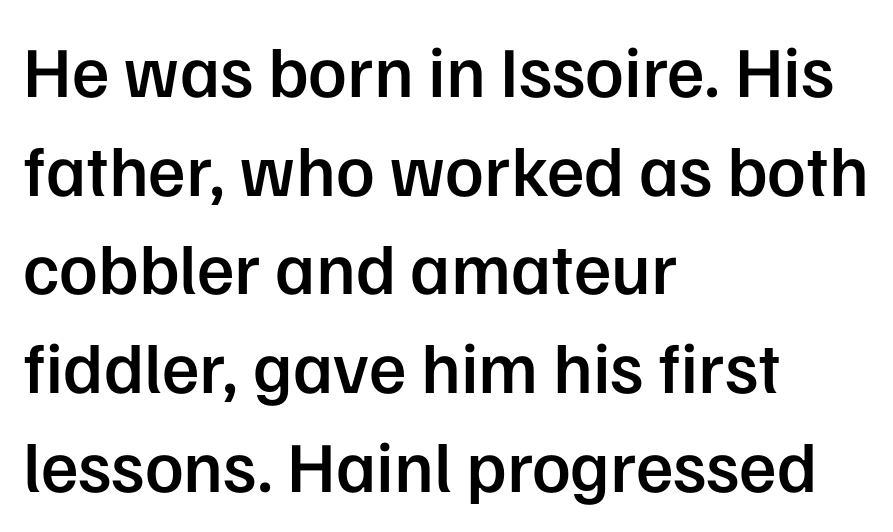
The image shows 72 px semibold sans-serif type, upright; set left-aligned, normal line spacing (1.37x), normal letter spacing, not underlined; low stroke contrast and a medium x-height.
